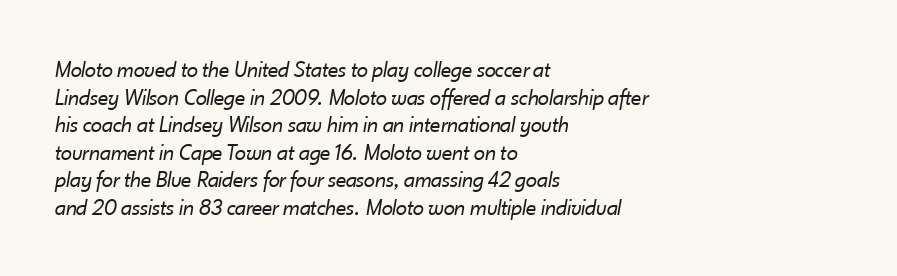
The image shows 23 px text type, italic (leaning right); set left-aligned, line spacing 1.2x, normal letter spacing, not underlined.
